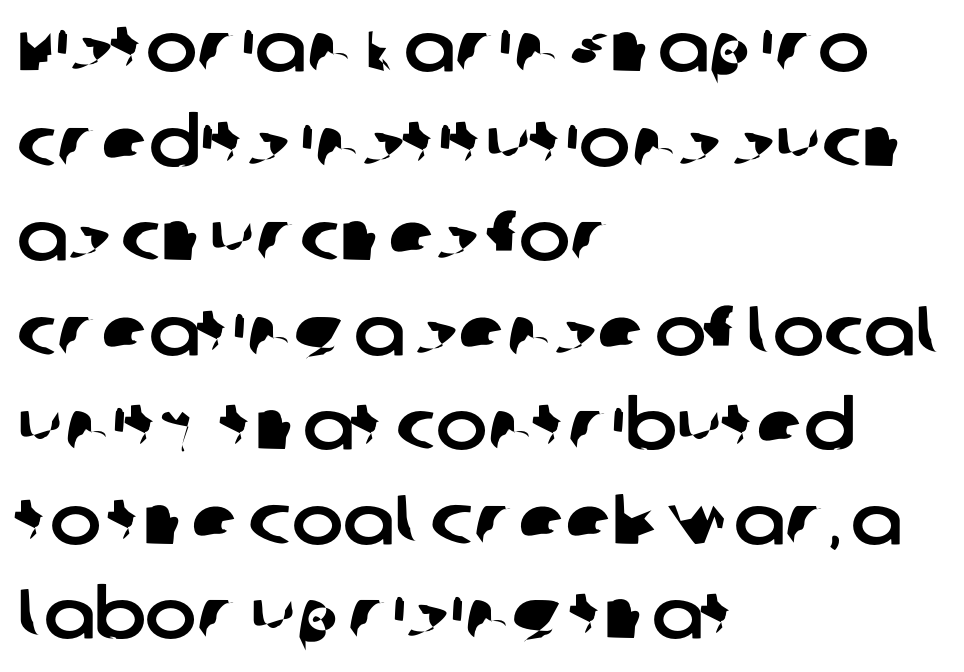
Q: Is the typeface a serif or a sans-serif typeface? A: Sans-serif.
Q: Is the text underlined? A: No.
Q: How is the paragraph aligned? A: Left-aligned.
Q: Is the spacing between letters normal or unusually wide? A: Normal.
Q: Is the spacing between lines tight, normal or loose? A: Normal.
Q: Width (condensed, normal, or wide)? A: Normal.
Q: Stroke contrast? A: Low.
Q: x-height? A: Large.
Q: Monospaced? A: No.
